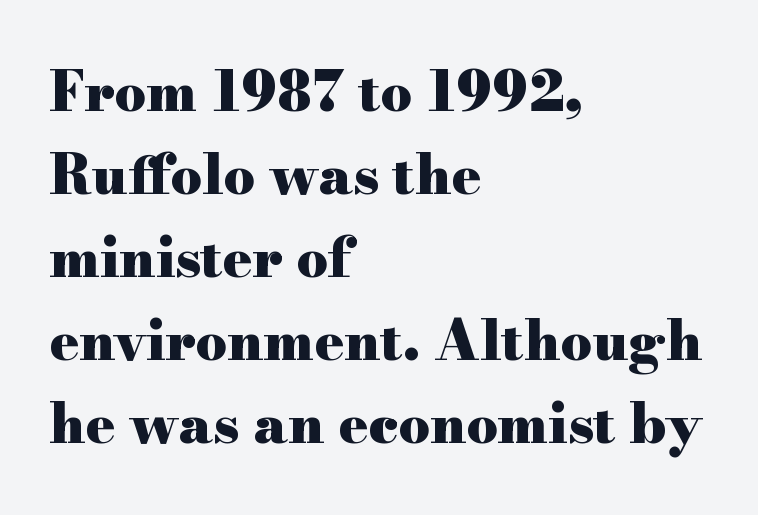
The image shows 55 px heavy, wide serif type, upright; set left-aligned, normal line spacing (1.51x), normal letter spacing, not underlined; high stroke contrast and a small x-height.
